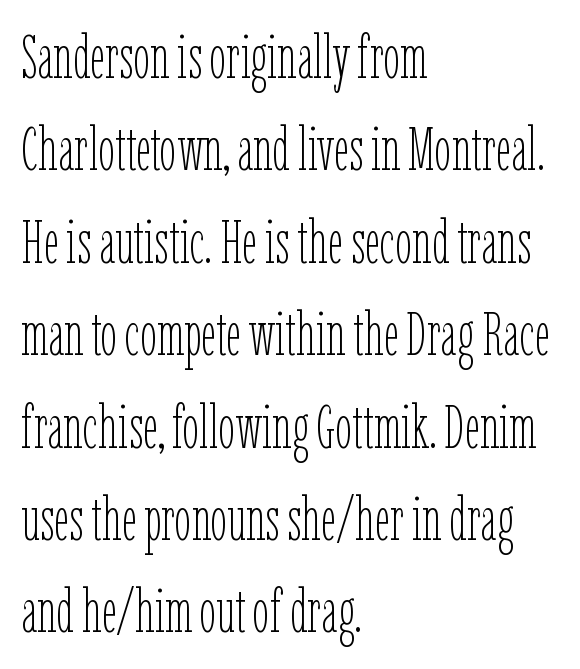
These lines are rendered in a variable-pitch font. The specimen reads as upright at a glance. The vertical gap from one line to the next is medium. Every row of glyphs begins at an identical x-position on the left.
